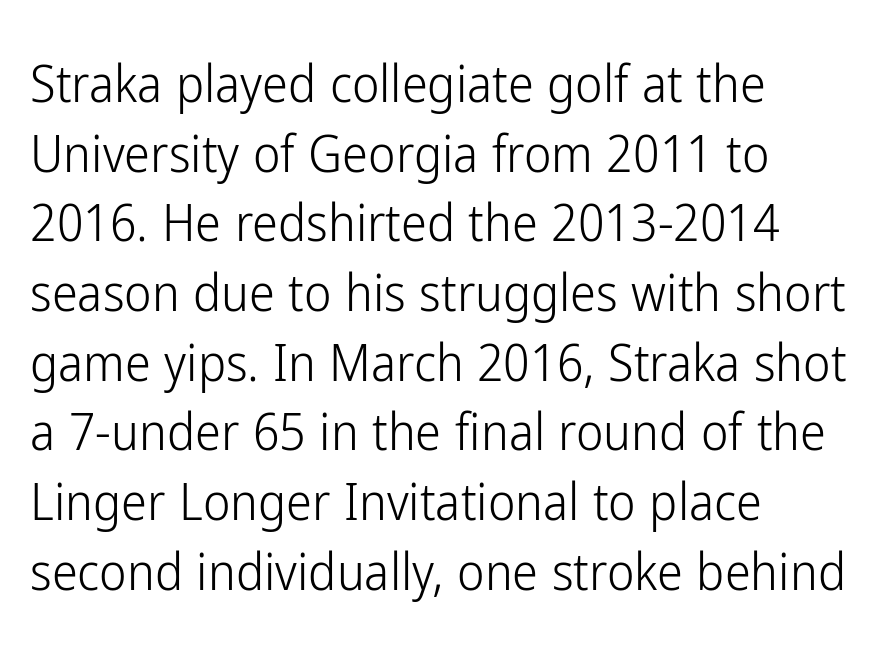
Q: Is the text bold? A: No.
Q: Is the text italic (slanted)? A: No, it is upright.
Q: Is the typeface a serif or a sans-serif typeface? A: Sans-serif.
Q: Is the text underlined? A: No.
Q: How is the paragraph aligned? A: Left-aligned.
Q: Is the spacing between letters normal or unusually wide? A: Normal.
Q: Is the spacing between lines tight, normal or loose? A: Normal.
Q: Width (condensed, normal, or wide)? A: Condensed.
Q: Stroke contrast? A: Low.
Q: x-height? A: Medium.
Q: Monospaced? A: No.
